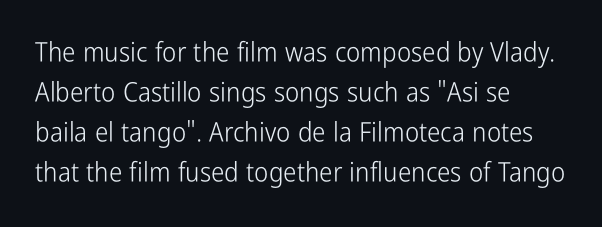
{"italic": "no", "bold": "no", "underline": "no", "align": "left", "line_spacing": "normal", "line_spacing_ratio": 1.48, "letter_spacing": "normal", "letter_spacing_em": 0.0, "glyph_px": 27}
